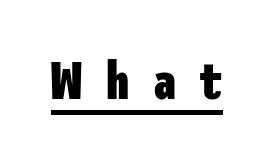
Q: Is the text bold? A: Yes.
Q: Is the text italic (slanted)? A: No, it is upright.
Q: Is the typeface a serif or a sans-serif typeface? A: Sans-serif.
Q: Is the text underlined? A: Yes.
Q: Is the spacing between letters normal or unusually wide? A: Unusually wide.
Q: Width (condensed, normal, or wide)? A: Condensed.
Q: Stroke contrast? A: Low.
Q: x-height? A: Medium.
